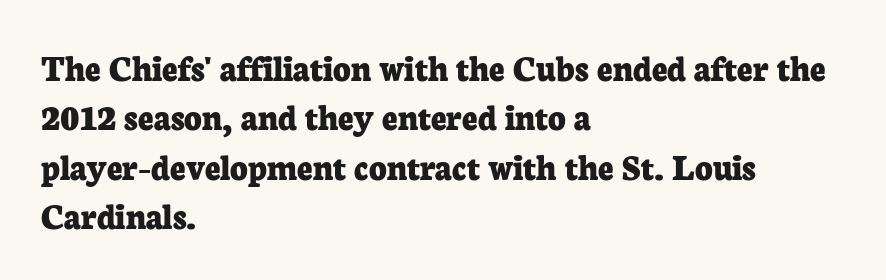
{"serif": "yes", "italic": "no", "bold": "yes", "weight": "bold", "width": "normal", "stroke_contrast": "low", "x_height": "medium", "monospaced": "no", "underline": "no", "align": "left", "line_spacing": "normal", "line_spacing_ratio": 1.3, "letter_spacing": "normal", "letter_spacing_em": 0.0, "glyph_px": 38}
